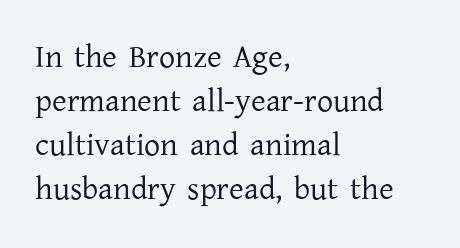
{"serif": "yes", "italic": "no", "bold": "no", "weight": "regular", "width": "normal", "stroke_contrast": "low", "x_height": "medium", "monospaced": "no", "underline": "no", "align": "left", "line_spacing": "normal", "line_spacing_ratio": 1.38, "letter_spacing": "normal", "letter_spacing_em": 0.0, "glyph_px": 32}
